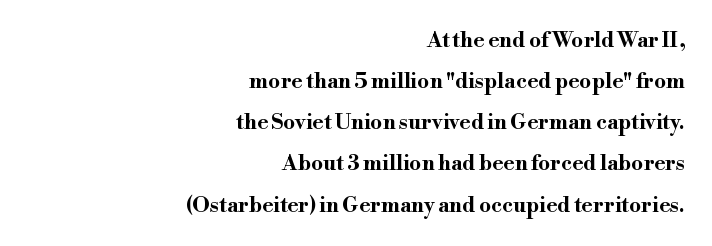
Bold? Absolutely — the strokes are thick and heavy. Leading: increased. The strip under each line holds only bare page. How are the letters spaced? Ordinarily, with no added tracking. Ordinary non-slanted type is in use. Each line ends at the same right margin while the left side varies.
